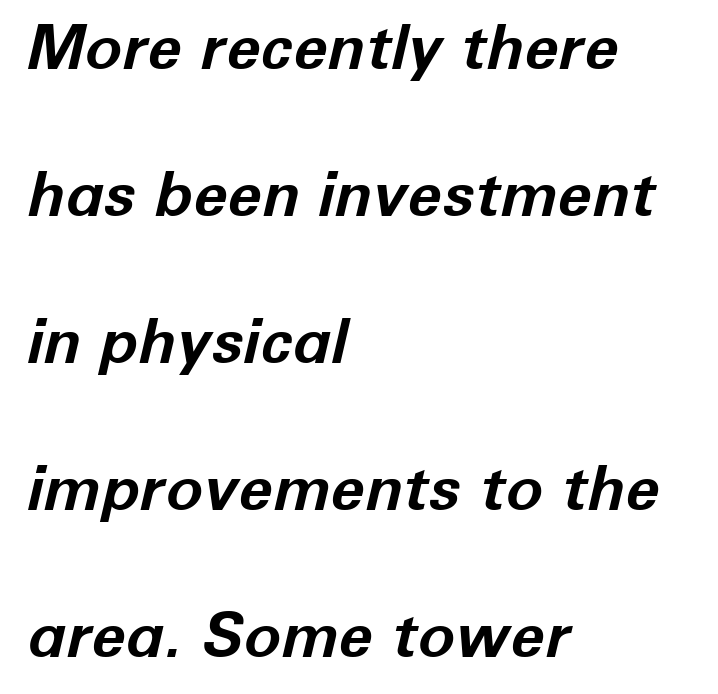
Set as a true bold cut, around the 700 mark. Letters rest on an invisible, unmarked baseline. These lines were composed using italics. Each word holds together tightly as a unit, with standard inter-letter gaps. Line spacing here is loose. The setting favours the left margin, as ordinary paragraphs usually do.
